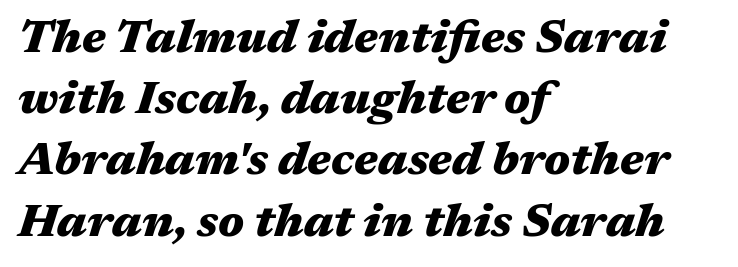
The image shows 46 px heavy, wide type, italic (leaning right); set left-aligned, normal line spacing (1.33x), normal letter spacing, not underlined; medium stroke contrast and a medium x-height.
